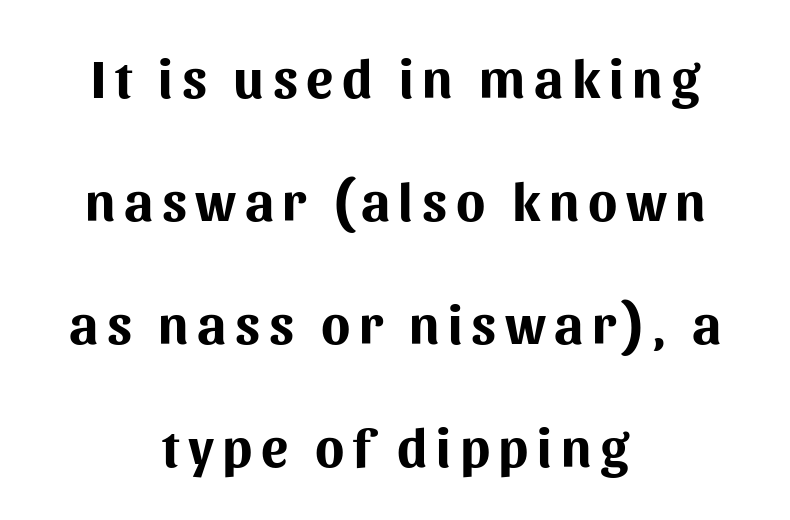
Q: Is the text bold? A: Yes.
Q: Is the text italic (slanted)? A: No, it is upright.
Q: Is the typeface a serif or a sans-serif typeface? A: Sans-serif.
Q: Is the text underlined? A: No.
Q: How is the paragraph aligned? A: Centered.
Q: Is the spacing between lines tight, normal or loose? A: Loose.
Q: Width (condensed, normal, or wide)? A: Normal.
Q: Stroke contrast? A: Medium.
Q: x-height? A: Medium.
Q: Monospaced? A: No.
